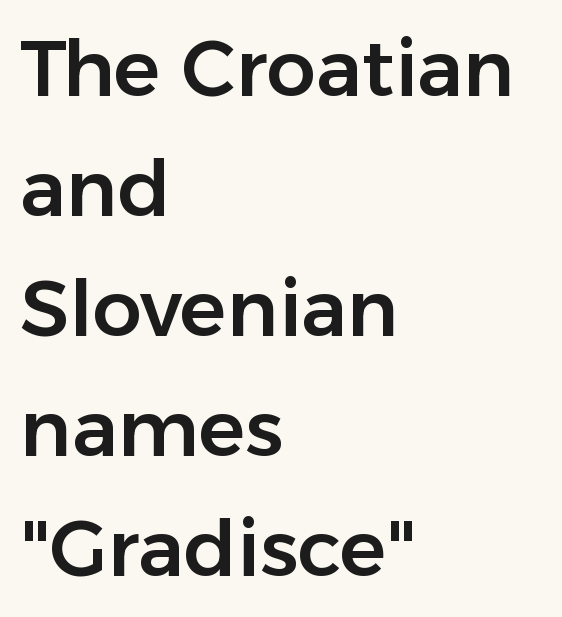
Q: Is the text italic (slanted)? A: No, it is upright.
Q: Is the typeface a serif or a sans-serif typeface? A: Sans-serif.
Q: Is the text underlined? A: No.
Q: How is the paragraph aligned? A: Left-aligned.
Q: Is the spacing between letters normal or unusually wide? A: Normal.
Q: Is the spacing between lines tight, normal or loose? A: Normal.
Q: Width (condensed, normal, or wide)? A: Normal.
Q: Stroke contrast? A: Low.
Q: x-height? A: Medium.
Q: Monospaced? A: No.
